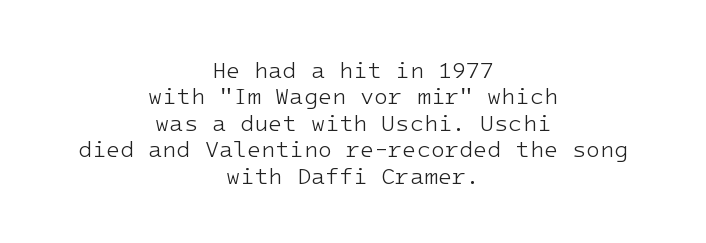
The paragraph has two soft edges and a firm central axis. Is this a heavy cut? Hardly; it is regular or lighter. The letterforms sit shoulder to shoulder at normal distance. If you measured baseline to baseline, you'd find a short distance. Each row of text sits above clean, open space.
